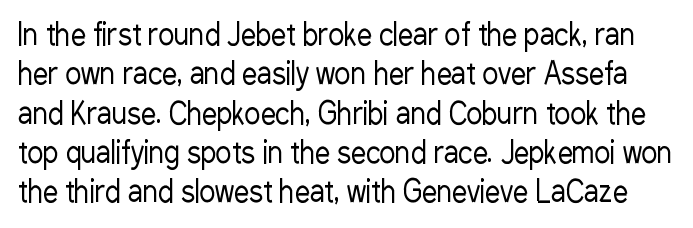
The image shows 30 px regular-weight, condensed sans-serif type, upright; set normal line spacing (1.31x), normal letter spacing, not underlined; low stroke contrast and a medium x-height.
